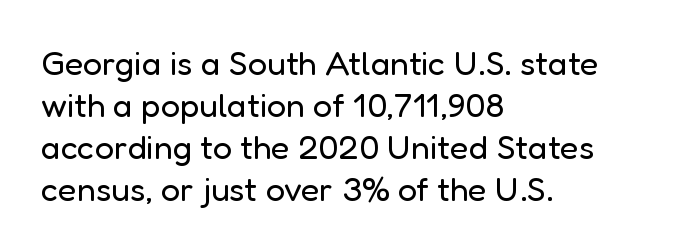
{"serif": "no", "italic": "no", "bold": "no", "weight": "regular", "width": "normal", "stroke_contrast": "low", "x_height": "medium", "monospaced": "no", "underline": "no", "align": "left", "line_spacing_ratio": 1.24, "letter_spacing": "normal", "letter_spacing_em": 0.0, "glyph_px": 34}
